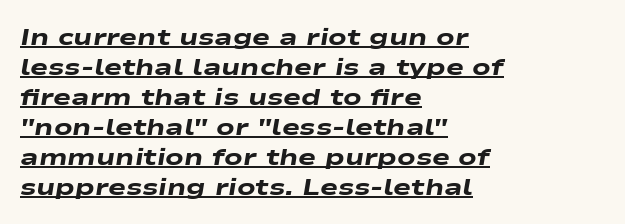
Q: Is the text bold? A: Yes.
Q: Is the text italic (slanted)? A: Yes, it leans right by about 9 degrees.
Q: Is the text underlined? A: Yes.
Q: How is the paragraph aligned? A: Left-aligned.
Q: Is the spacing between letters normal or unusually wide? A: Normal.
Q: Is the spacing between lines tight, normal or loose? A: Normal.
